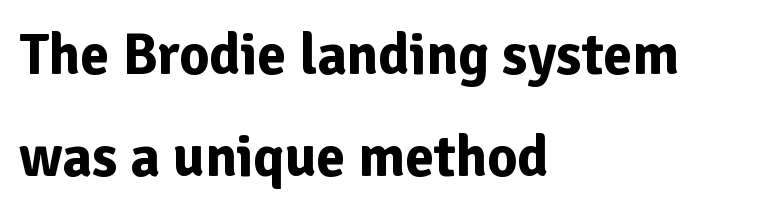
Q: Is the text bold? A: Yes.
Q: Is the text italic (slanted)? A: No, it is upright.
Q: Is the typeface a serif or a sans-serif typeface? A: Sans-serif.
Q: Is the text underlined? A: No.
Q: How is the paragraph aligned? A: Left-aligned.
Q: Is the spacing between letters normal or unusually wide? A: Normal.
Q: Width (condensed, normal, or wide)? A: Normal.
Q: Stroke contrast? A: Low.
Q: x-height? A: Medium.
Q: Monospaced? A: No.
